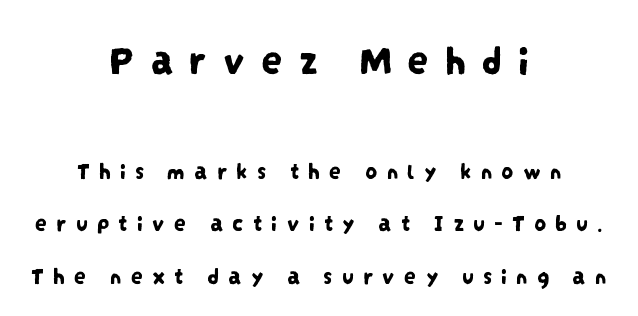
Q: Is the typeface a serif or a sans-serif typeface? A: Sans-serif.
Q: Is the text underlined? A: No.
Q: How is the paragraph aligned? A: Centered.
Q: Is the spacing between letters normal or unusually wide? A: Unusually wide.
Q: Is the spacing between lines tight, normal or loose? A: Loose.
Q: Which block of text is set in a larger size, the first (top) or the second (bottom)? A: The first (top) one.
Q: Width (condensed, normal, or wide)? A: Condensed.
Q: Stroke contrast? A: Low.
Q: x-height? A: Large.
Q: Monospaced? A: No.
